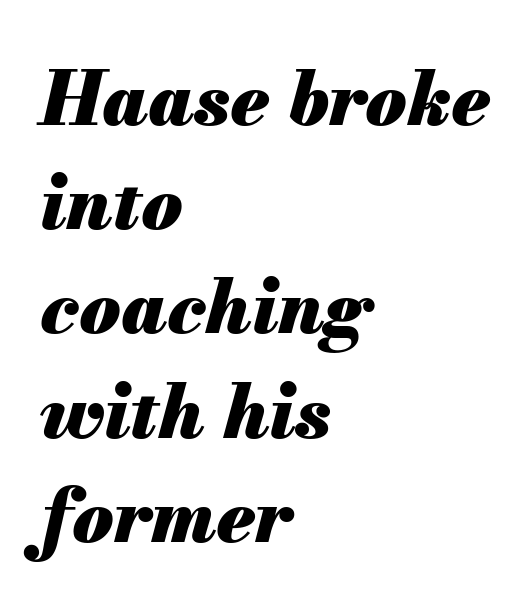
The image shows 75 px heavy type, italic (leaning right); set left-aligned, normal line spacing (1.39x), normal letter spacing, not underlined; medium stroke contrast and a small x-height.
